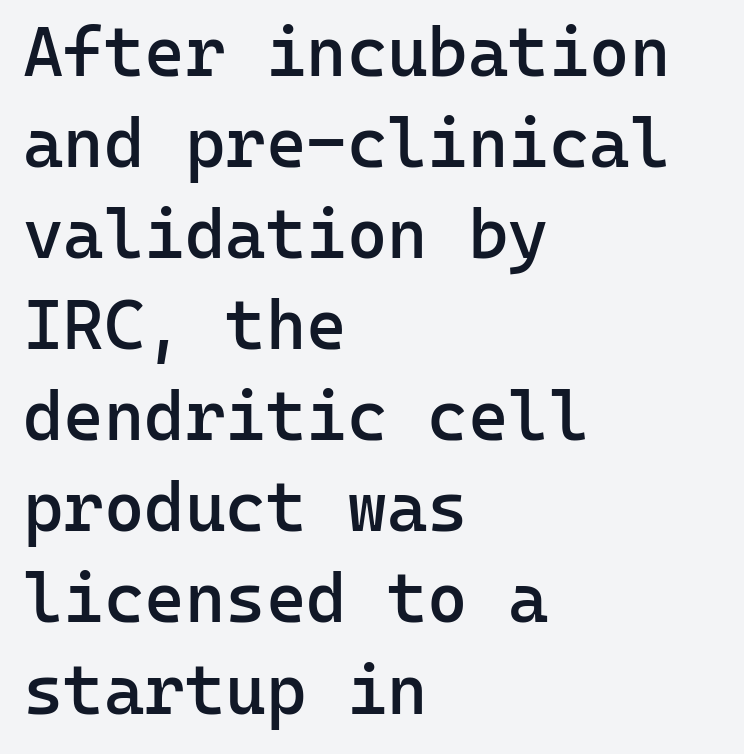
Leading: standard. Monospaced: the letters line up in strict vertical columns. A somewhat darkened texture: the type is semibold rather than bold. Visually the block forms a straight wall on the left and a jagged coastline on the right. These lines keep a tight, regular rhythm from letter to letter.
